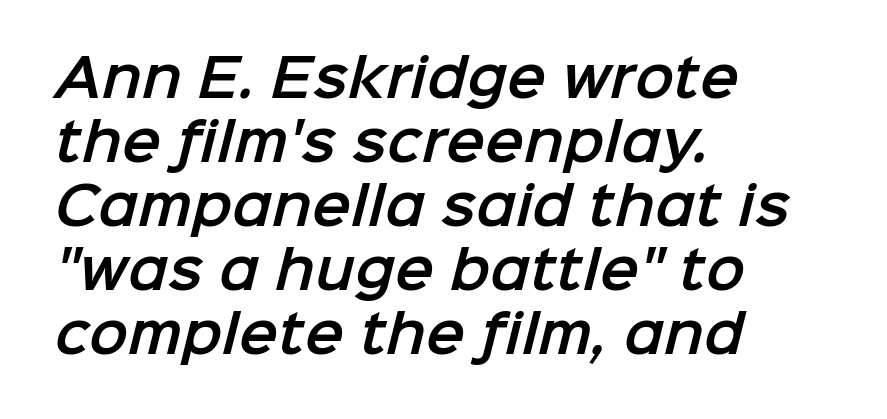
{"serif": "no", "width": "normal", "stroke_contrast": "low", "x_height": "medium", "monospaced": "no", "underline": "no", "align": "left", "line_spacing_ratio": 1.23, "letter_spacing": "normal", "letter_spacing_em": 0.0, "glyph_px": 52}
